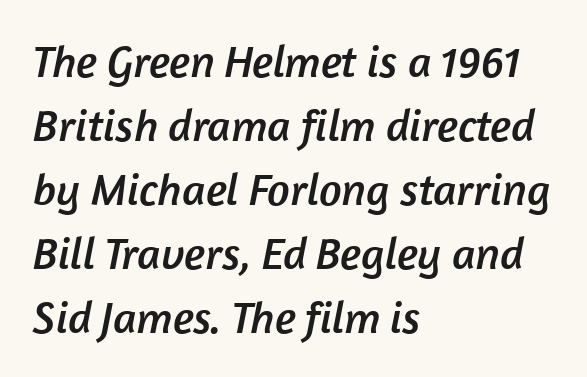
Q: Is the typeface a serif or a sans-serif typeface? A: Sans-serif.
Q: Is the text underlined? A: No.
Q: How is the paragraph aligned? A: Left-aligned.
Q: Is the spacing between letters normal or unusually wide? A: Normal.
Q: Is the spacing between lines tight, normal or loose? A: Normal.
Q: Width (condensed, normal, or wide)? A: Normal.
Q: Stroke contrast? A: Low.
Q: x-height? A: Medium.
Q: Monospaced? A: No.
